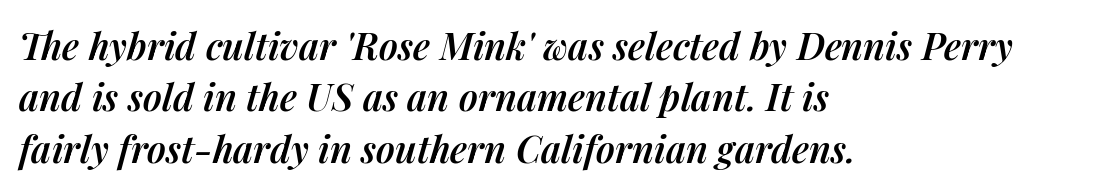
Q: Is the text bold? A: Semi-bold.
Q: Is the text italic (slanted)? A: Yes, it leans right by about 14 degrees.
Q: Is the text underlined? A: No.
Q: How is the paragraph aligned? A: Left-aligned.
Q: Is the spacing between letters normal or unusually wide? A: Normal.
Q: Is the spacing between lines tight, normal or loose? A: Normal.
Q: Width (condensed, normal, or wide)? A: Normal.
Q: Stroke contrast? A: Medium.
Q: x-height? A: Medium.
Q: Monospaced? A: No.
